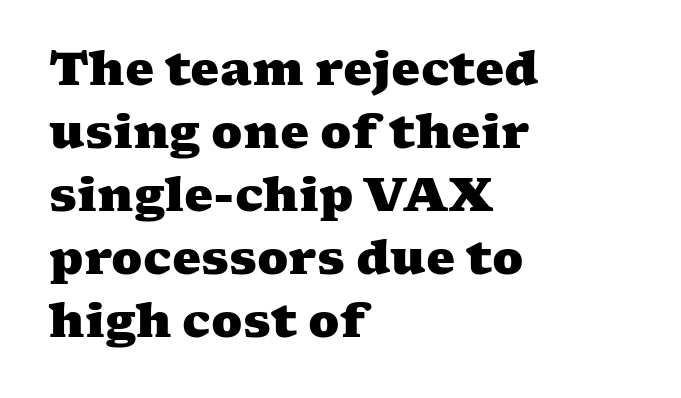
Plain, unruled lines of type. Little horizontal feet cap the strokes, marking this as serif type. The typesetter chose a ragged-right arrangement here. Horizontal bands of white between lines are of average thickness. How heavy is the stroke? Heavy — this is a bold. The face used here is rendered with its standard letterfit.
